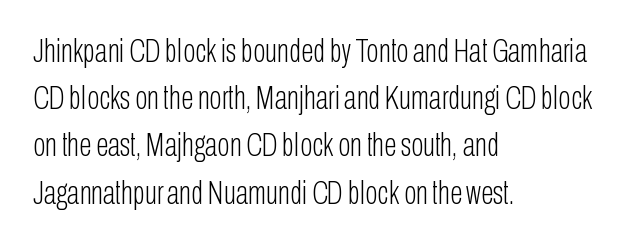
The image shows 33 px light, condensed sans-serif type, upright; set left-aligned, normal line spacing (1.43x), normal letter spacing, not underlined; low stroke contrast and a medium x-height.
